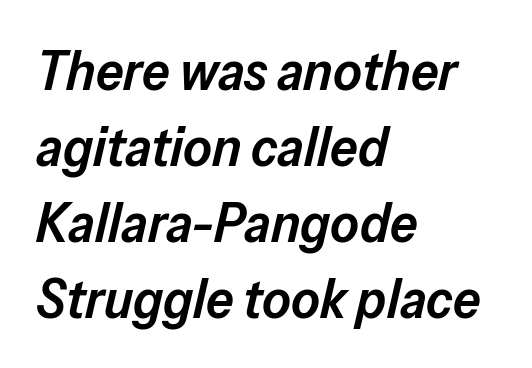
{"italic": "yes", "lean": "right", "slant_degrees": 13, "bold": "semi", "weight": "semibold", "width": "normal", "stroke_contrast": "low", "x_height": "medium", "monospaced": "no", "underline": "no", "align": "left", "line_spacing": "normal", "line_spacing_ratio": 1.38, "letter_spacing": "normal", "letter_spacing_em": 0.0, "glyph_px": 55}
